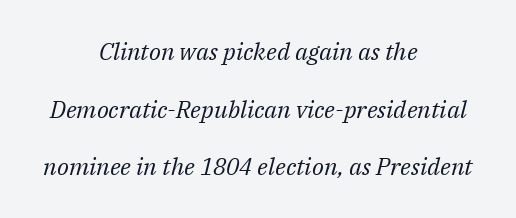
{"italic": "yes", "lean": "right", "slant_degrees": 14, "bold": "no", "underline": "no", "align": "center", "line_spacing": "loose", "line_spacing_ratio": 2.4, "letter_spacing": "normal", "letter_spacing_em": 0.0, "glyph_px": 24}
